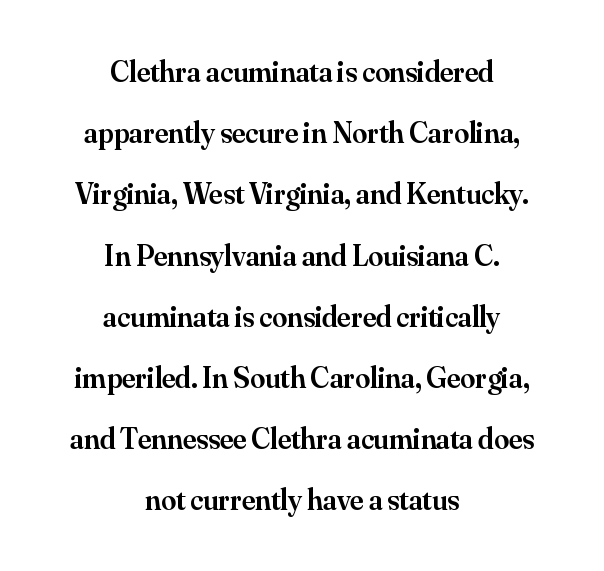
{"serif": "yes", "italic": "no", "bold": "semi", "weight": "semibold", "width": "normal", "stroke_contrast": "medium", "x_height": "small", "monospaced": "no", "underline": "no", "align": "center", "line_spacing": "loose", "line_spacing_ratio": 2.04, "letter_spacing": "normal", "letter_spacing_em": 0.0, "glyph_px": 30}
